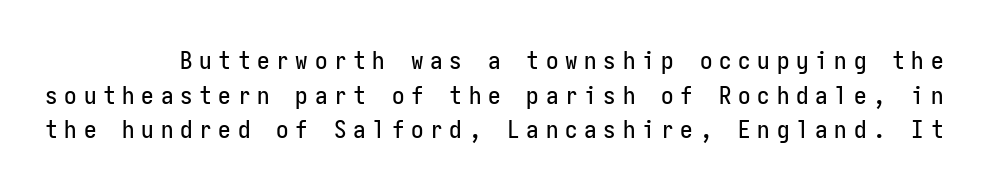
Q: Is the text italic (slanted)? A: No, it is upright.
Q: Is the text underlined? A: No.
Q: Is the spacing between letters normal or unusually wide? A: Unusually wide.
Q: Is the spacing between lines tight, normal or loose? A: Normal.
